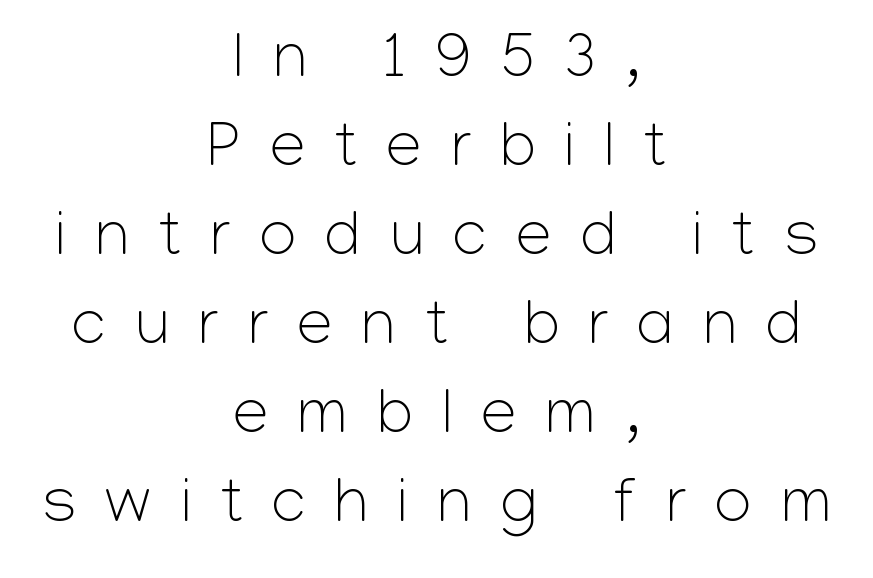
Q: Is the text bold? A: No.
Q: Is the text italic (slanted)? A: No, it is upright.
Q: Is the typeface a serif or a sans-serif typeface? A: Sans-serif.
Q: Is the text underlined? A: No.
Q: How is the paragraph aligned? A: Centered.
Q: Is the spacing between letters normal or unusually wide? A: Unusually wide.
Q: Is the spacing between lines tight, normal or loose? A: Normal.
Q: Width (condensed, normal, or wide)? A: Normal.
Q: Stroke contrast? A: Low.
Q: x-height? A: Medium.
Q: Monospaced? A: No.
